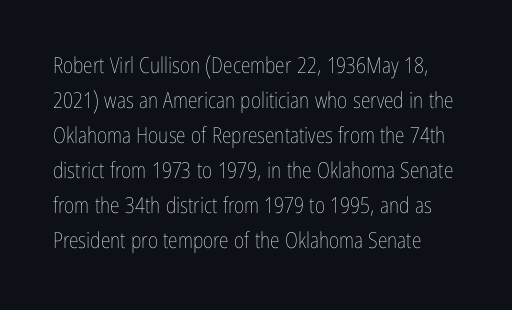
The image shows 22 px text type, upright; set normal line spacing (1.59x), normal letter spacing, not underlined.
